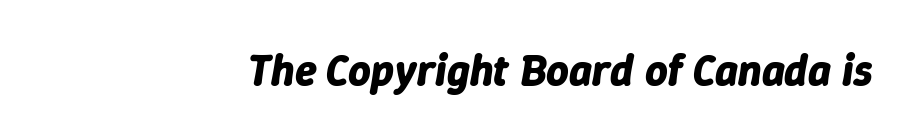
The image shows 44 px bold type, italic (leaning right); set normal letter spacing, not underlined; low stroke contrast and a medium x-height.
